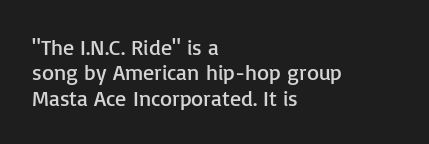
Q: Is the text bold? A: No.
Q: Is the text italic (slanted)? A: No, it is upright.
Q: Is the text underlined? A: No.
Q: How is the paragraph aligned? A: Left-aligned.
Q: Is the spacing between letters normal or unusually wide? A: Normal.
Q: Is the spacing between lines tight, normal or loose? A: Tight.
